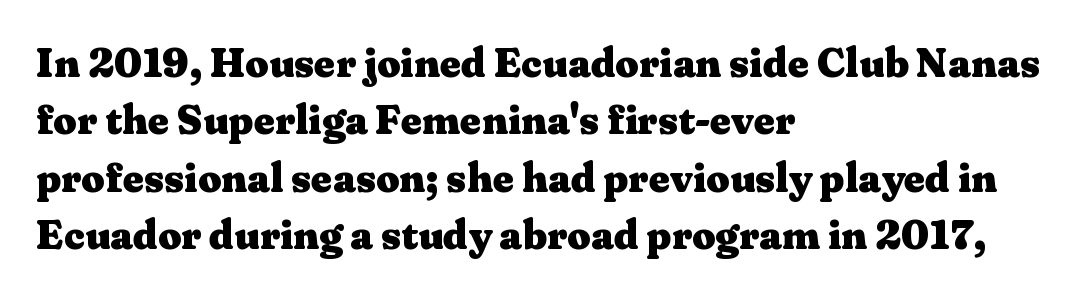
No word sits above an underline. There is no visible air inserted between adjacent glyphs. Spacing verdict: proportional, widths tailored to each character. Ordinary non-slanted type is in use. The paragraph shown leans on its left margin. Line spacing here is normal.
